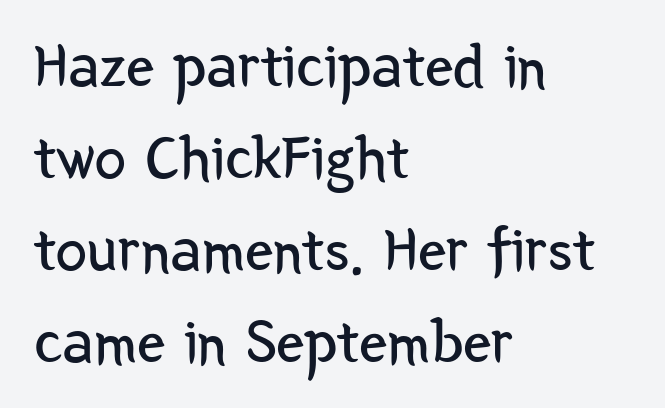
The vertical gap from one line to the next is medium. The passage shown is not underscored anywhere. Regarding serifs, this sample does without them. Here the glyphs are tracked normally, forming tight word shapes. When letters stand straight like this, we call the style roman or upright. Casual observation: everything's shoved over to the left.
